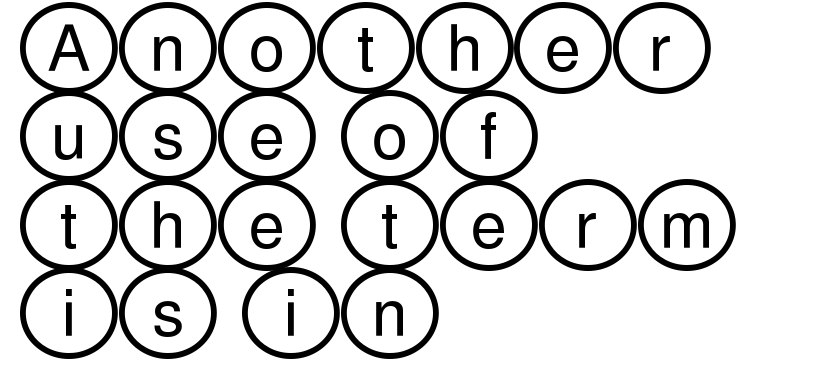
If you drew a line through each stem, it would be perfectly vertical. Clear beneath every line of the passage. Interline gaps are of average width in this sample. The paragraph shown leans on its left margin. The rendering keeps characters at their native spacing.
